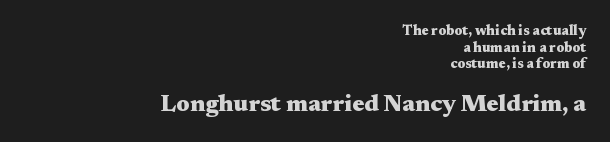
Q: Is the text bold? A: Yes.
Q: Is the text italic (slanted)? A: No, it is upright.
Q: Is the text underlined? A: No.
Q: How is the paragraph aligned? A: Right-aligned.
Q: Is the spacing between letters normal or unusually wide? A: Normal.
Q: Which block of text is set in a larger size, the first (top) or the second (bottom)? A: The second (bottom) one.
